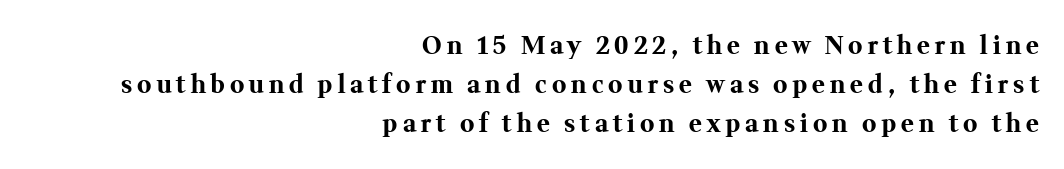
{"italic": "no", "bold": "yes", "underline": "no", "align": "right", "line_spacing": "normal", "line_spacing_ratio": 1.63, "letter_spacing": "wide", "letter_spacing_em": 0.21, "glyph_px": 24}
